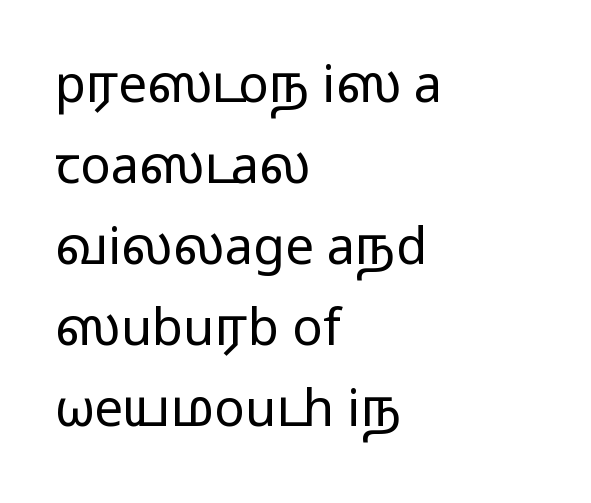
Posture: straight, roman, zero tilt. Vertical spacing — default. Leftover space on each line is placed entirely after the last word. A quiet, ordinary-to-light weight characterises the typeface.
